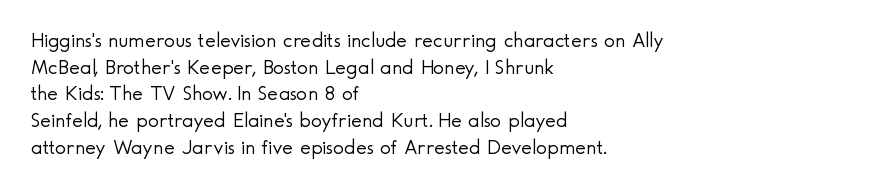
{"italic": "no", "bold": "no", "underline": "no", "align": "left", "line_spacing": "normal", "line_spacing_ratio": 1.27, "letter_spacing": "normal", "letter_spacing_em": 0.0, "glyph_px": 21}
